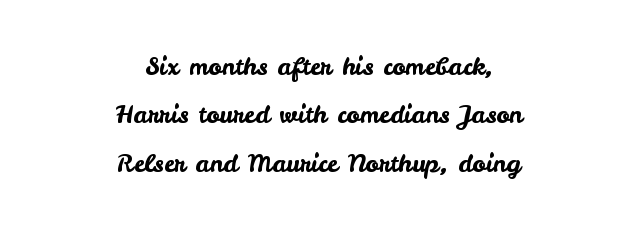
The image shows 25 px text type; set centered, loose line spacing (1.94x), normal letter spacing, not underlined.
